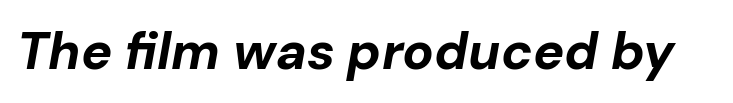
Q: Is the text bold? A: Yes.
Q: Is the text italic (slanted)? A: Yes, it leans right by about 10 degrees.
Q: Is the text underlined? A: No.
Q: Is the spacing between letters normal or unusually wide? A: Normal.
Q: Width (condensed, normal, or wide)? A: Normal.
Q: Stroke contrast? A: Low.
Q: x-height? A: Medium.
Q: Monospaced? A: No.
